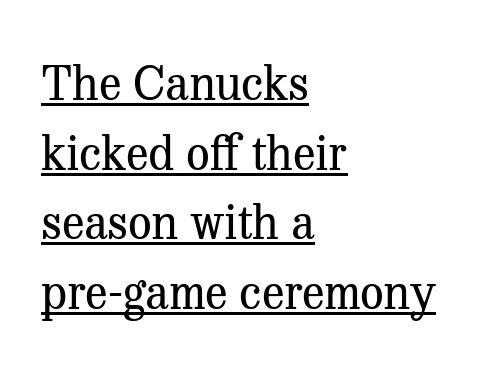
Q: Is the text bold? A: No.
Q: Is the text italic (slanted)? A: No, it is upright.
Q: Is the typeface a serif or a sans-serif typeface? A: Serif.
Q: Is the text underlined? A: Yes.
Q: How is the paragraph aligned? A: Left-aligned.
Q: Is the spacing between letters normal or unusually wide? A: Normal.
Q: Is the spacing between lines tight, normal or loose? A: Normal.
Q: Width (condensed, normal, or wide)? A: Normal.
Q: Stroke contrast? A: Medium.
Q: x-height? A: Medium.
Q: Monospaced? A: No.
